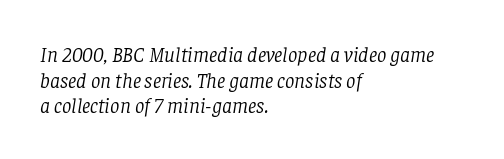
Quick note: italic. No extra tracking has been applied to these lines. Stem width sits at or under what a default text font uses. The foot of each line stays bare and open.
